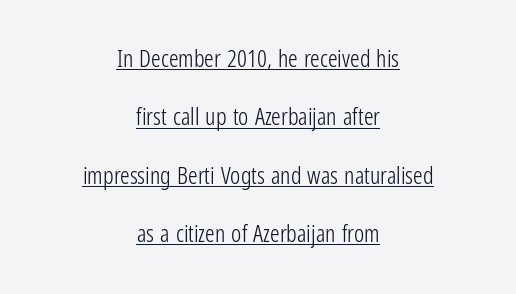
{"italic": "no", "bold": "no", "underline": "yes", "align": "center", "line_spacing": "loose", "line_spacing_ratio": 2.43, "letter_spacing": "normal", "letter_spacing_em": 0.0, "glyph_px": 24}
